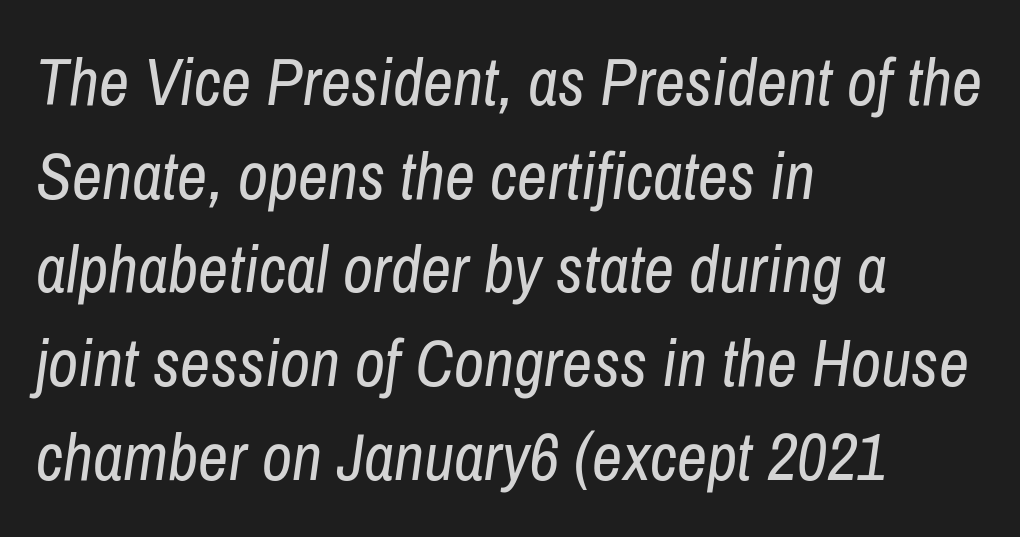
The image shows 66 px regular-weight, condensed type, italic (leaning right); set left-aligned, normal line spacing (1.42x), normal letter spacing, not underlined; low stroke contrast and a medium x-height.
